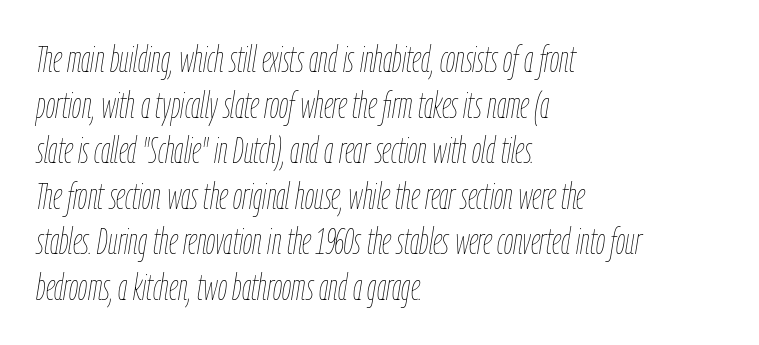
Underlining? Definitely not there. Short and long lines alike share a common starting point at left. A light-to-regular cut is what we see here. How are the letters spaced? Ordinarily, with no added tracking. There's an unmistakable incline to the writing here.
